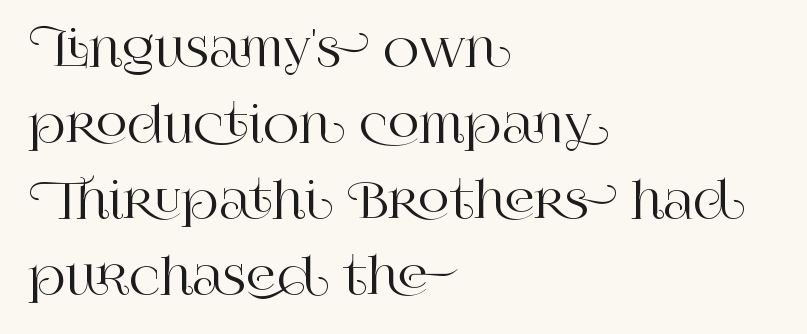
Regarding leading, the lines here are spaced in the standard way. The typesetter chose a ragged-right arrangement here. No italicization has been applied; the sample stays upright. The letters advance in unequal steps, a hallmark of proportional type.
